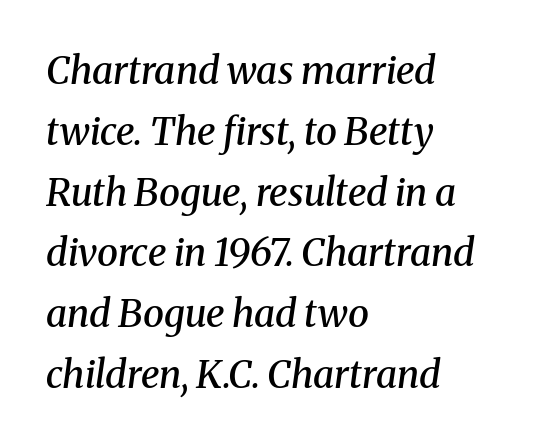
The words here are not underlined. Here the glyphs are tracked normally, forming tight word shapes. The text carries the slant typical of an italic or oblique font. You can tell from the footed stems that serif type was used. Horizontal bands of white between lines are of average thickness.
